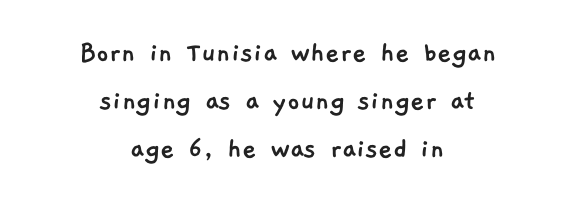
The compositor balanced each line on the midline. Grotesque or geometric, the face here clearly has no serifs. Descenders hang freely into open space. Looks like regular typesetting: each glyph gets only the width it needs. The letters sit at their default tracking, neither squeezed nor spread. Each new line begins a customary step beneath the previous one.
